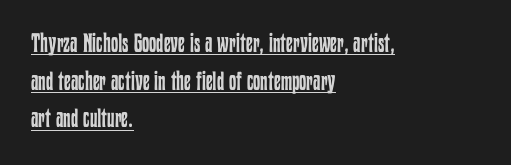
Line beginnings align vertically; line endings do not. What's the leading like? Ordinary, nothing unusual. The face used here is rendered with its standard letterfit. Caption: lettering with a line underneath. Notice how the stems are strictly vertical — no italics here.
